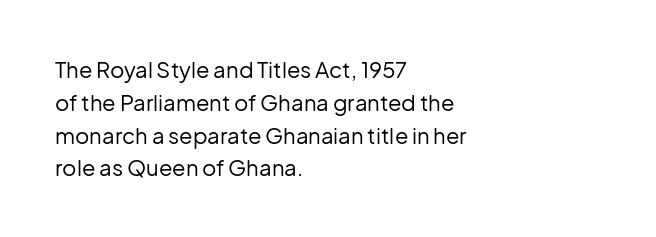
Descender tails drop into unmarked territory. Vertically, the passage feels balanced, rows spaced as you'd expect. The typesetter chose a ragged-right arrangement here. The typography opts for an upright posture over an oblique one. The rendering keeps characters at their native spacing. Stroke mass is kept to a normal reading level or below.
